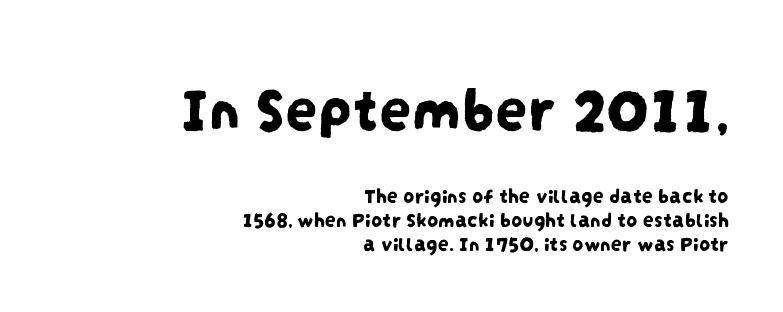
The rendering shows plain stroke endings on the letterforms — a sans-serif design. Each letter keeps its own natural width here, so spacing adapts to shape. The horizontal fit of the characters is conventional and even. Very little white space separates one row of letters from the next. The strip under each line holds only bare page.
